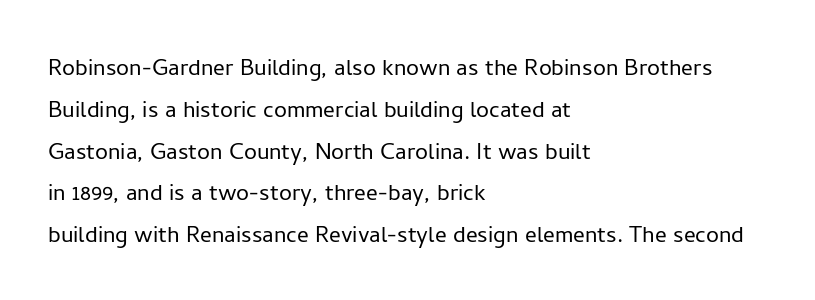
{"serif": "no", "italic": "no", "bold": "no", "weight": "light", "width": "normal", "stroke_contrast": "low", "x_height": "medium", "monospaced": "no", "underline": "no", "align": "left", "line_spacing": "normal", "line_spacing_ratio": 1.44, "letter_spacing": "normal", "letter_spacing_em": 0.0, "glyph_px": 29}
